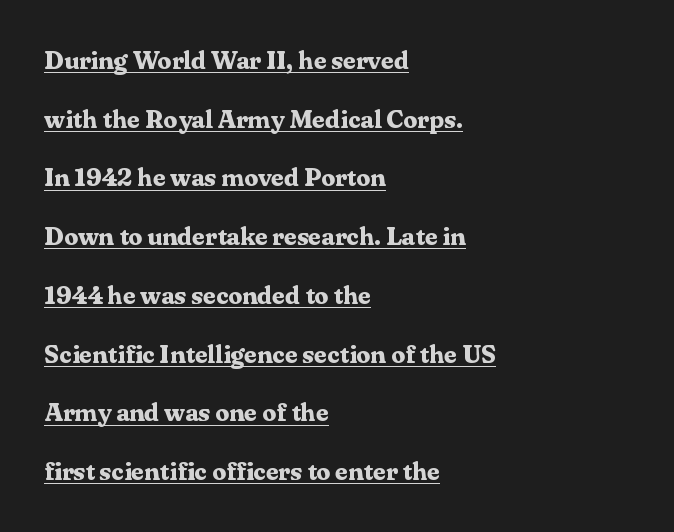
Q: Is the text bold? A: Yes.
Q: Is the text italic (slanted)? A: No, it is upright.
Q: Is the text underlined? A: Yes.
Q: How is the paragraph aligned? A: Left-aligned.
Q: Is the spacing between letters normal or unusually wide? A: Normal.
Q: Is the spacing between lines tight, normal or loose? A: Loose.
